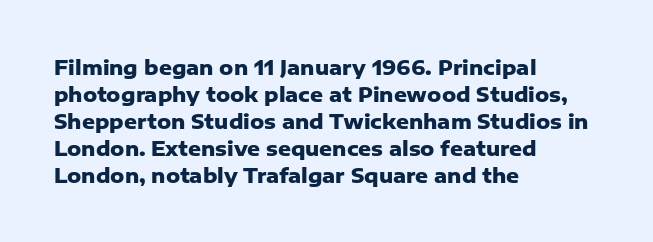
{"italic": "no", "bold": "yes", "underline": "no", "align": "left", "line_spacing": "normal", "line_spacing_ratio": 1.35, "letter_spacing": "normal", "letter_spacing_em": 0.0, "glyph_px": 20}
